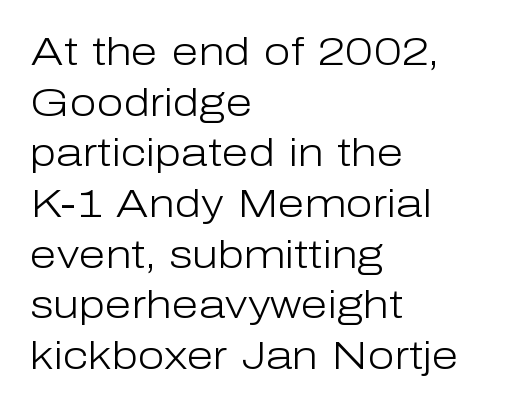
{"serif": "no", "italic": "no", "bold": "no", "weight": "light", "width": "normal", "stroke_contrast": "low", "x_height": "medium", "monospaced": "no", "underline": "no", "align": "left", "line_spacing": "normal", "line_spacing_ratio": 1.3, "letter_spacing": "normal", "letter_spacing_em": 0.0, "glyph_px": 39}
